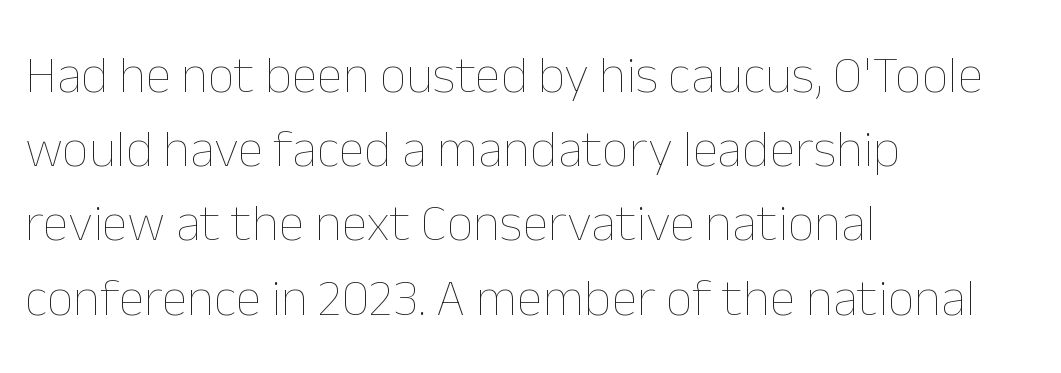
Q: Is the text bold? A: No.
Q: Is the text italic (slanted)? A: No, it is upright.
Q: Is the text underlined? A: No.
Q: How is the paragraph aligned? A: Left-aligned.
Q: Is the spacing between letters normal or unusually wide? A: Normal.
Q: Is the spacing between lines tight, normal or loose? A: Normal.
Q: Width (condensed, normal, or wide)? A: Normal.
Q: Stroke contrast? A: Low.
Q: x-height? A: Medium.
Q: Monospaced? A: No.
